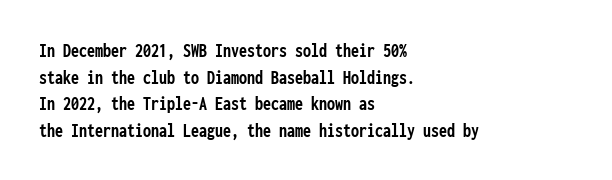
The image shows 20 px bold type, upright; set left-aligned, normal line spacing (1.33x), normal letter spacing, not underlined.
